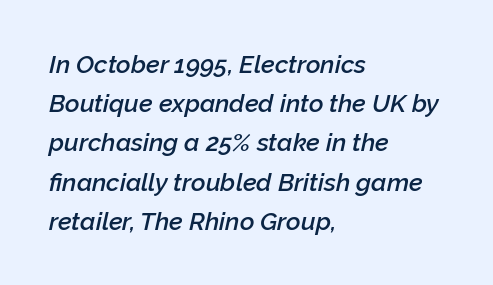
{"italic": "yes", "lean": "right", "slant_degrees": 12, "bold": "semi", "underline": "no", "align": "left", "line_spacing": "normal", "line_spacing_ratio": 1.57, "letter_spacing": "normal", "letter_spacing_em": 0.0, "glyph_px": 25}
